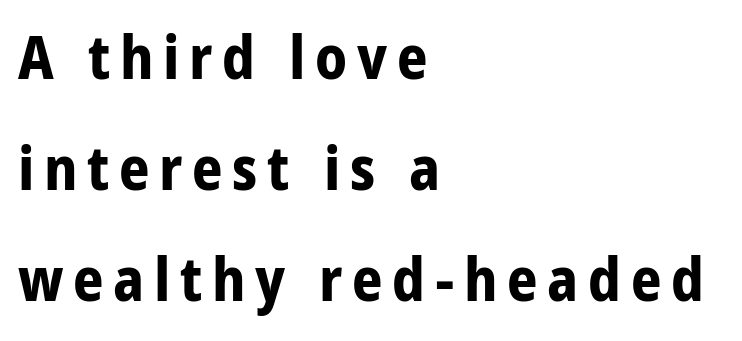
The lettering holds an erect, upright posture throughout. On the weight axis this lands at bold, roughly 700. Decoration check: the copy has no underline. Note the varied advance widths — an 'i' is clearly narrower than an 'm'. Font category for this specimen: sans-serif.
